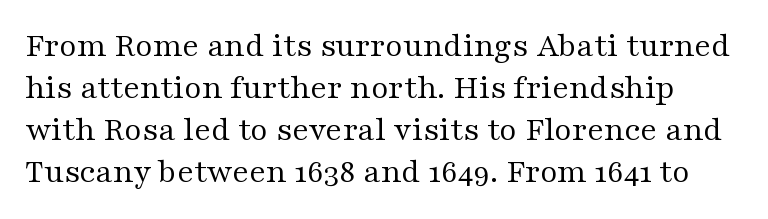
The image shows 34 px regular-weight, wide serif type, upright; set line spacing 1.24x, normal letter spacing, not underlined; medium stroke contrast and a medium x-height.
